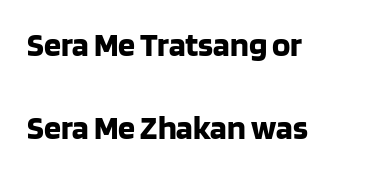
The image shows 34 px bold sans-serif type, upright; set left-aligned, loose line spacing (2.45x), normal letter spacing, not underlined; low stroke contrast and a large x-height.
